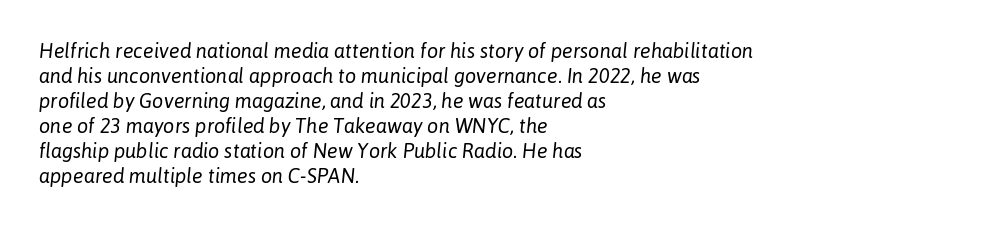
Q: Is the text bold? A: No.
Q: Is the text italic (slanted)? A: Yes, it leans right by about 6 degrees.
Q: Is the text underlined? A: No.
Q: How is the paragraph aligned? A: Left-aligned.
Q: Is the spacing between letters normal or unusually wide? A: Normal.
Q: Is the spacing between lines tight, normal or loose? A: Normal.
